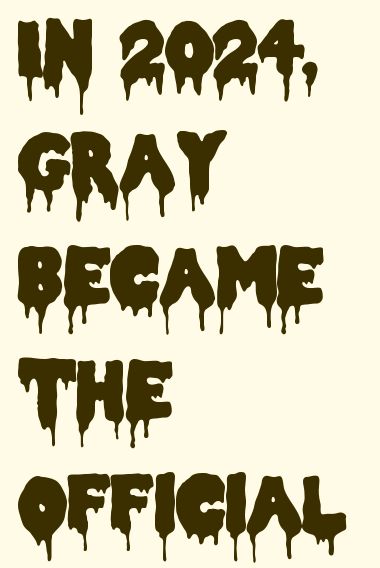
{"serif": "no", "italic": "no", "width": "condensed", "stroke_contrast": "low", "x_height": "large", "monospaced": "no", "underline": "no", "align": "left", "line_spacing": "normal", "line_spacing_ratio": 1.48, "letter_spacing": "normal", "letter_spacing_em": 0.0, "glyph_px": 77}
